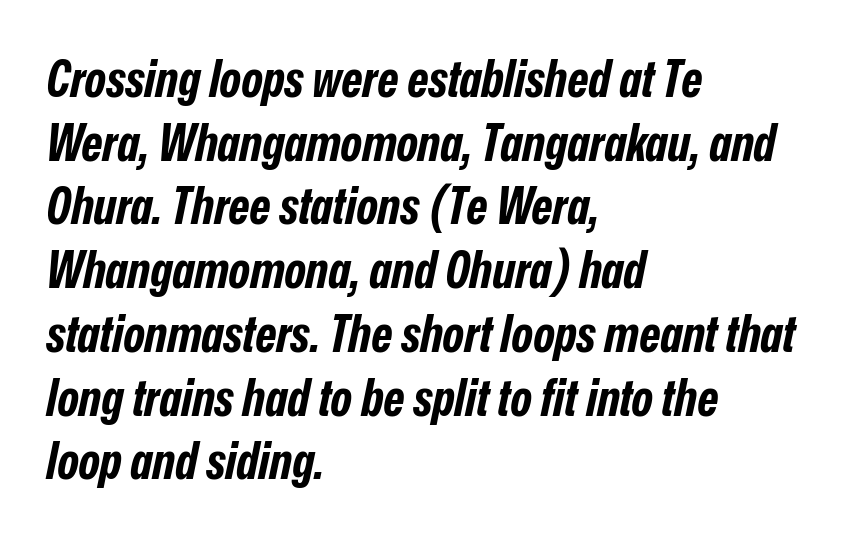
The image shows 51 px bold, condensed type, italic (leaning right); set left-aligned, normal line spacing (1.25x), normal letter spacing, not underlined; low stroke contrast and a medium x-height.
